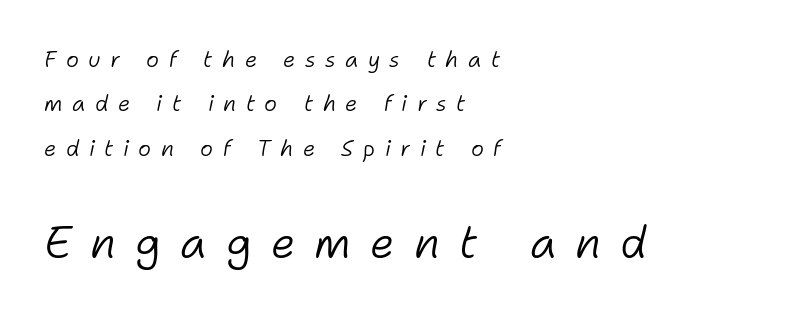
{"italic": "yes", "lean": "right", "slant_degrees": 11, "bold": "no", "weight": "light", "width": "normal", "stroke_contrast": "low", "x_height": "medium", "monospaced": "no", "underline": "no", "align": "left", "line_spacing": "loose", "line_spacing_ratio": 2.02, "letter_spacing": "wide", "letter_spacing_em": 0.43, "larger_block": "second", "size_ratio": 2.0, "glyph_px": 44}
